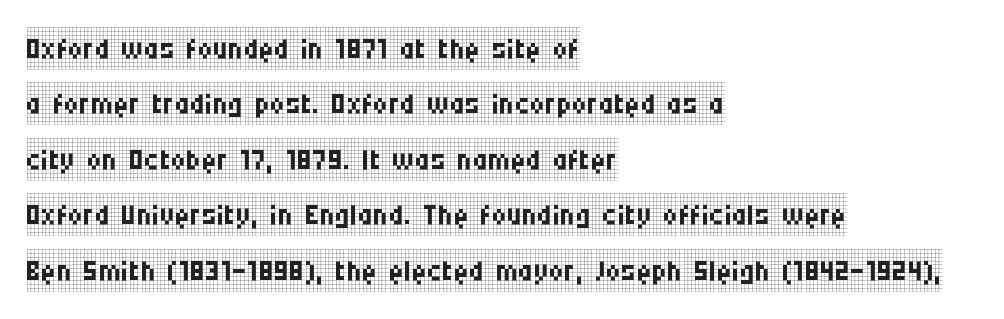
The characters display serif detailing at their extremities. The rendering uses natural spacing where letterforms have individual widths. Is there any slant? The stems are plumb. The setting favours the left margin, as ordinary paragraphs usually do. Each row of text sits above clean, open space. Stems and bowls with no extra thickness — not bold.
